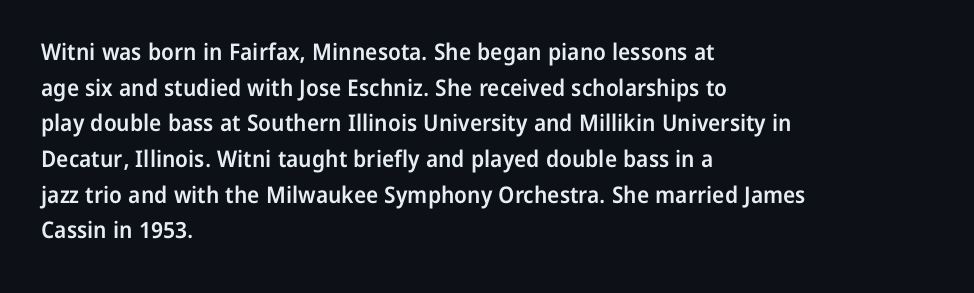
Notice how the passage keeps a crisp vertical edge on the left only. You could call the tracking neutral — neither tight nor loose. Compared with an ordinary text face, these strokes are moderately heavier — a semibold. No italicization has been applied; the sample stays upright.
